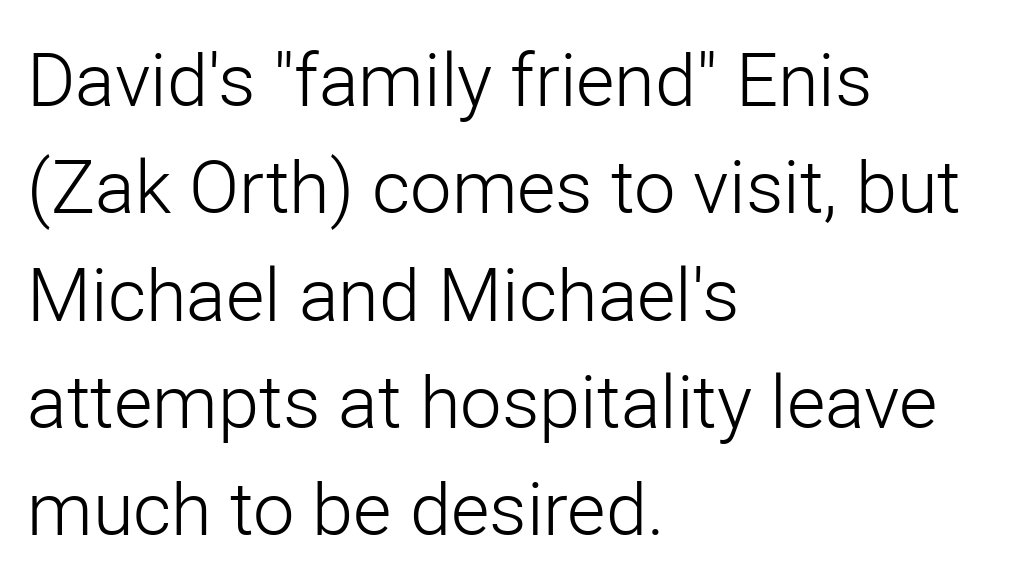
Q: Is the text bold? A: No.
Q: Is the text italic (slanted)? A: No, it is upright.
Q: Is the typeface a serif or a sans-serif typeface? A: Sans-serif.
Q: Is the text underlined? A: No.
Q: How is the paragraph aligned? A: Left-aligned.
Q: Is the spacing between letters normal or unusually wide? A: Normal.
Q: Is the spacing between lines tight, normal or loose? A: Normal.
Q: Width (condensed, normal, or wide)? A: Normal.
Q: Stroke contrast? A: Low.
Q: x-height? A: Medium.
Q: Monospaced? A: No.
